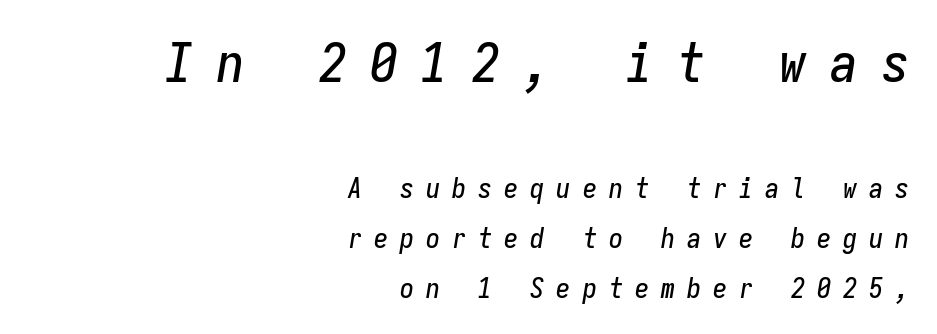
Quick note: underline off. The passage is arranged like a letterhead date or caption credit — flush right. Fixed-width glyphs throughout — classic coding-font behaviour. The letterforms stand isolated, each surrounded by extra space. Observe the lean: these are italic letterforms.
